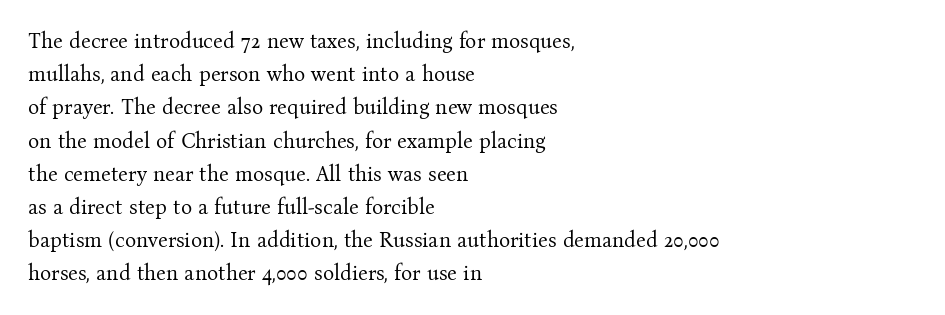
{"italic": "no", "bold": "no", "underline": "no", "align": "left", "line_spacing": "normal", "line_spacing_ratio": 1.58, "letter_spacing": "normal", "letter_spacing_em": 0.0, "glyph_px": 21}
